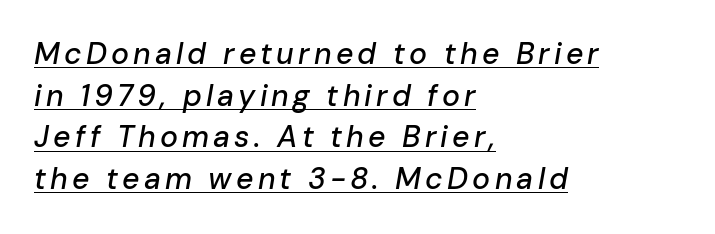
Proportional: the letters do not fall into vertical columns. Horizontally, the lines are justified to the leading edge only. The glyphs are accompanied by a horizontal stroke just below them. Horizontal bands of white between lines are of average thickness. The rendering applies a slant to the glyphs.
